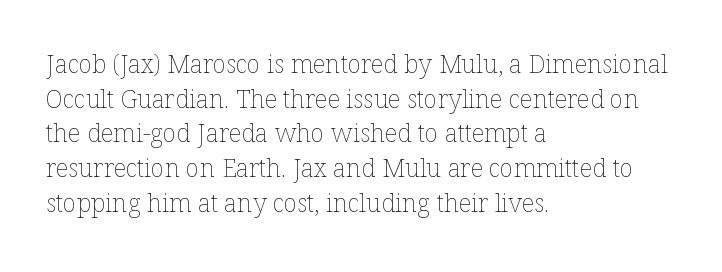
The letters stand straight up with perfectly vertical stems. The typesetter chose a ragged-right arrangement here. What's the leading like? Ordinary, nothing unusual. Nothing unusual about the tracking: characters are spaced as the font intends. Is the stroke heavy? The answer is a plain regular-or-lighter.
